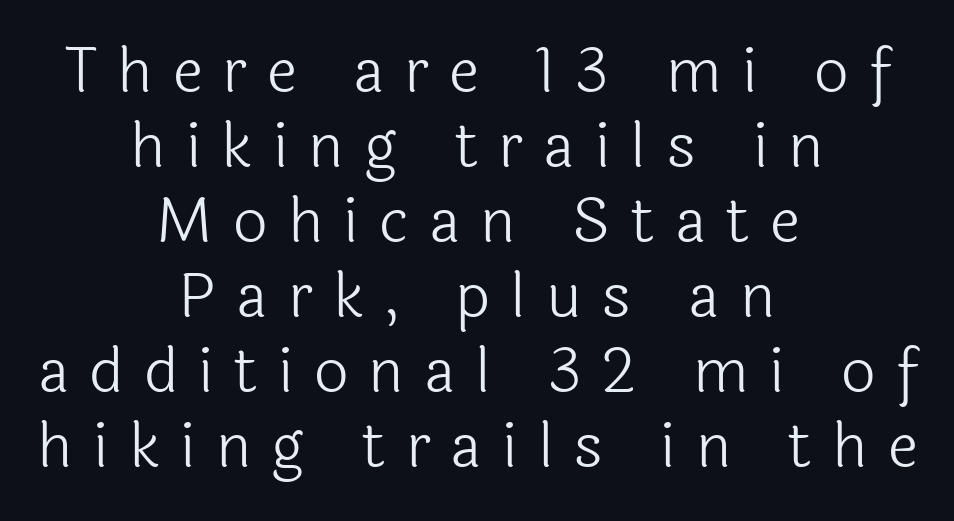
Q: Is the text bold? A: No.
Q: Is the text italic (slanted)? A: No, it is upright.
Q: Is the typeface a serif or a sans-serif typeface? A: Sans-serif.
Q: Is the text underlined? A: No.
Q: How is the paragraph aligned? A: Centered.
Q: Is the spacing between letters normal or unusually wide? A: Unusually wide.
Q: Width (condensed, normal, or wide)? A: Normal.
Q: x-height? A: Medium.
Q: Monospaced? A: No.
